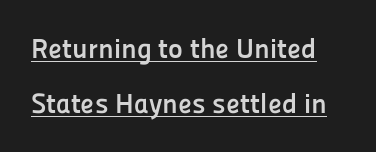
Q: Is the text bold? A: Yes.
Q: Is the text italic (slanted)? A: No, it is upright.
Q: Is the typeface a serif or a sans-serif typeface? A: Sans-serif.
Q: Is the text underlined? A: Yes.
Q: Is the spacing between letters normal or unusually wide? A: Normal.
Q: Is the spacing between lines tight, normal or loose? A: Loose.
Q: Width (condensed, normal, or wide)? A: Normal.
Q: Stroke contrast? A: Low.
Q: x-height? A: Medium.
Q: Monospaced? A: No.
